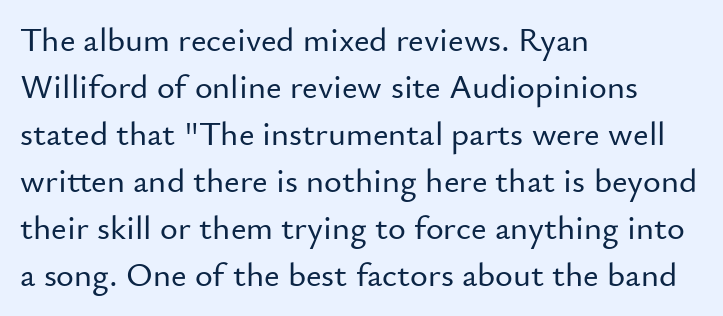
Q: Is the text italic (slanted)? A: No, it is upright.
Q: Is the typeface a serif or a sans-serif typeface? A: Sans-serif.
Q: Is the text underlined? A: No.
Q: How is the paragraph aligned? A: Left-aligned.
Q: Is the spacing between letters normal or unusually wide? A: Normal.
Q: Is the spacing between lines tight, normal or loose? A: Normal.
Q: Width (condensed, normal, or wide)? A: Normal.
Q: Stroke contrast? A: Low.
Q: x-height? A: Small.
Q: Monospaced? A: No.
